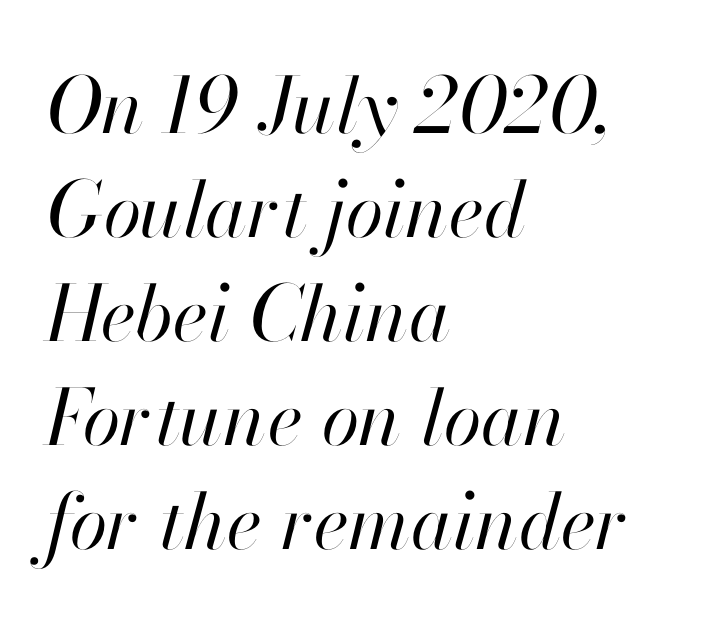
Looking at the ascenders, they clearly lean. Spacing between characters is what you'd get straight out of the box. A bare baseline throughout the passage. On a weight scale, this lands at 450 or below. A normal amount of white space separates one row of letters from the next. Varying glyph widths throughout — classic text-font behaviour.
